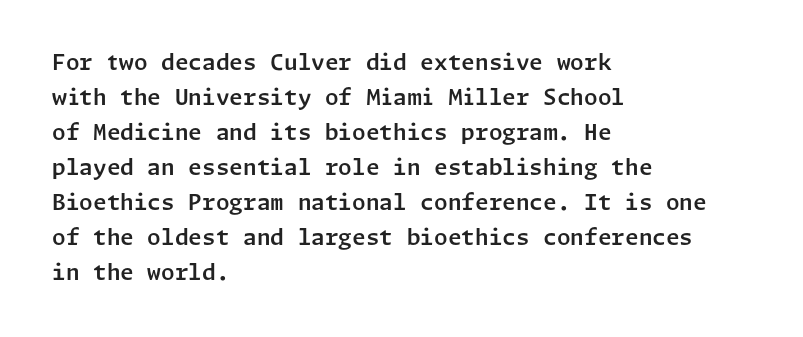
{"italic": "no", "underline": "no", "align": "left", "line_spacing": "normal", "line_spacing_ratio": 1.59, "letter_spacing": "normal", "letter_spacing_em": 0.0, "glyph_px": 22}
